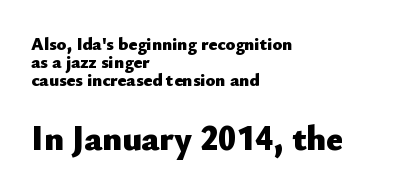
Q: Is the text bold? A: Yes.
Q: Is the text italic (slanted)? A: No, it is upright.
Q: Is the typeface a serif or a sans-serif typeface? A: Sans-serif.
Q: Is the text underlined? A: No.
Q: How is the paragraph aligned? A: Left-aligned.
Q: Is the spacing between letters normal or unusually wide? A: Normal.
Q: Is the spacing between lines tight, normal or loose? A: Tight.
Q: Which block of text is set in a larger size, the first (top) or the second (bottom)? A: The second (bottom) one.
Q: Width (condensed, normal, or wide)? A: Normal.
Q: Stroke contrast? A: Low.
Q: x-height? A: Small.
Q: Monospaced? A: No.
